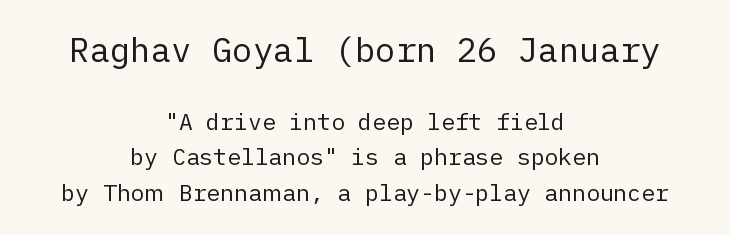
{"serif": "no", "italic": "no", "bold": "no", "weight": "regular", "width": "normal", "stroke_contrast": "low", "x_height": "medium", "underline": "no", "align": "center", "line_spacing": "normal", "line_spacing_ratio": 1.53, "letter_spacing": "normal", "letter_spacing_em": 0.0, "larger_block": "first", "size_ratio": 1.48, "glyph_px": 34}
